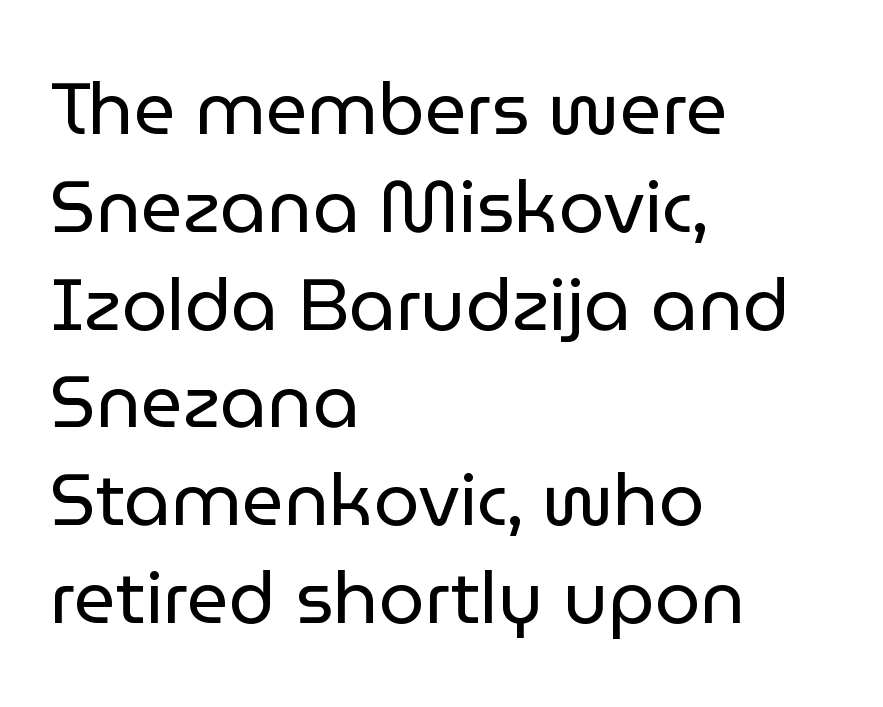
Q: Is the text bold? A: No.
Q: Is the text italic (slanted)? A: No, it is upright.
Q: Is the typeface a serif or a sans-serif typeface? A: Sans-serif.
Q: Is the text underlined? A: No.
Q: How is the paragraph aligned? A: Left-aligned.
Q: Is the spacing between letters normal or unusually wide? A: Normal.
Q: Is the spacing between lines tight, normal or loose? A: Normal.
Q: Width (condensed, normal, or wide)? A: Normal.
Q: Stroke contrast? A: Low.
Q: x-height? A: Medium.
Q: Monospaced? A: No.
